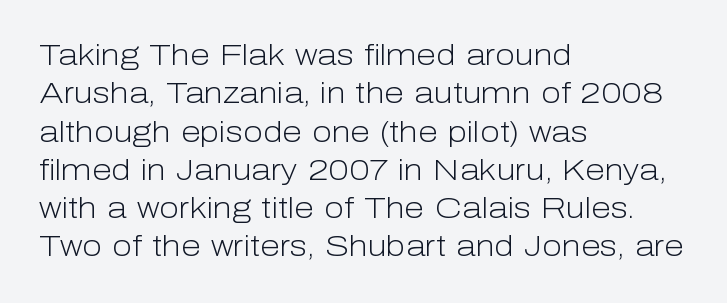
The image shows 29 px light sans-serif type, upright; set left-aligned, normal line spacing (1.32x), normal letter spacing, not underlined; low stroke contrast and a medium x-height.
